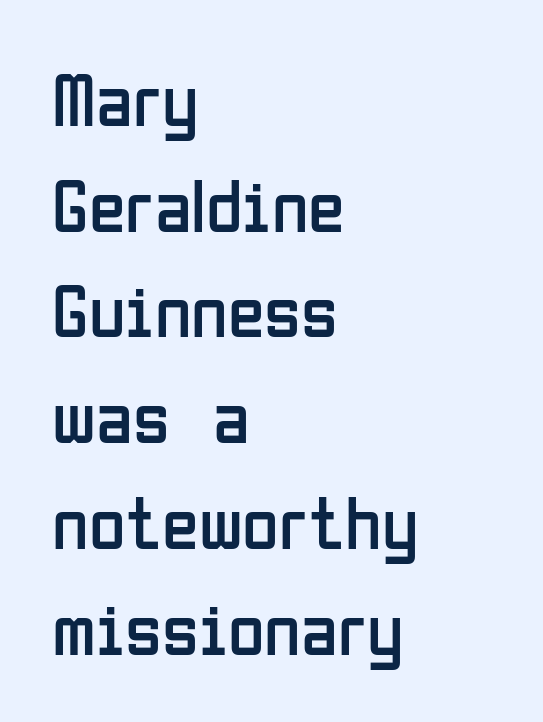
The image shows 75 px regular-weight, condensed sans-serif type, upright; set left-aligned, normal line spacing (1.41x), normal letter spacing, not underlined; low stroke contrast and a medium x-height.
